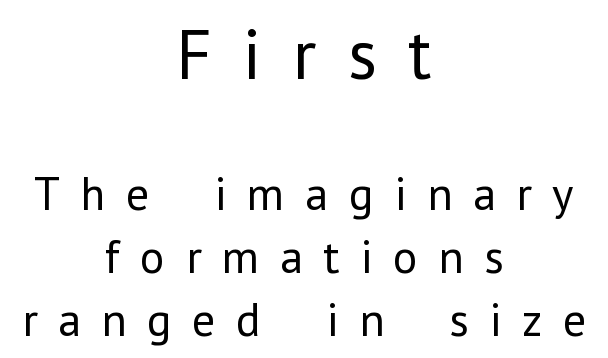
Tracking value appears strongly positive — letters spread wide. The font sits on the lighter half of the weight spectrum, regular included. In CSS terms this would be text-align: center. Honestly, there is no underline to notice here at all. The letters advance in unequal steps, a hallmark of proportional type. The first block has been scaled up relative to the second.
